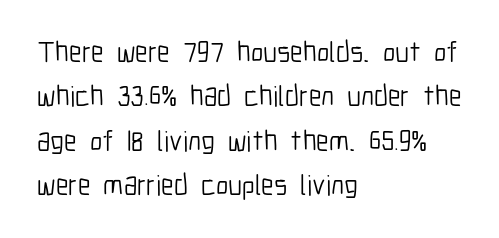
{"serif": "no", "italic": "no", "bold": "no", "weight": "light", "width": "condensed", "stroke_contrast": "low", "x_height": "medium", "monospaced": "no", "underline": "no", "align": "left", "line_spacing": "normal", "line_spacing_ratio": 1.53, "letter_spacing": "normal", "letter_spacing_em": 0.0, "glyph_px": 29}
